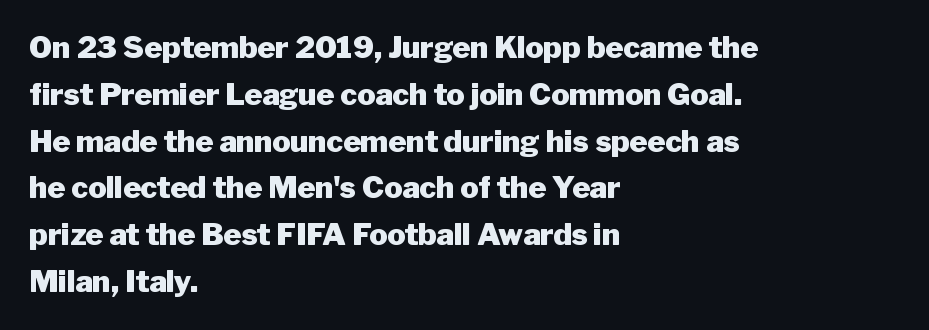
Summary of vertical rhythm: regular, with standard interline spacing. A roman cut, with each character standing at attention. A typesetter would label this face a sans. The baseline area is clear.
